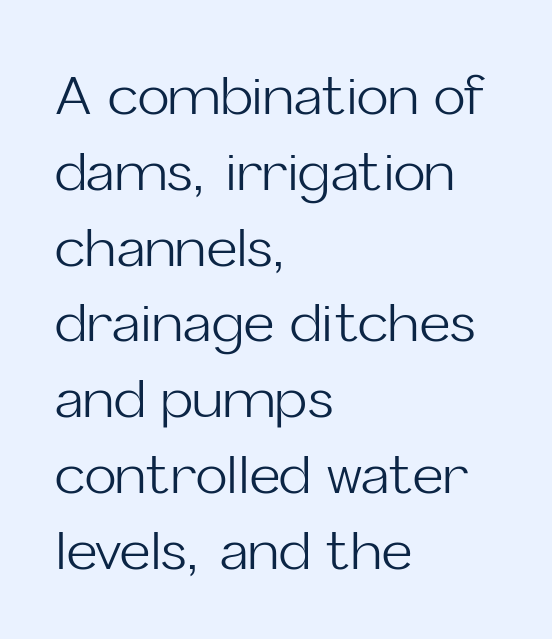
No heavy texture on the line: the type isn't bold. Does the leading feel generous? No, just average. Every row of glyphs begins at an identical x-position on the left. Is this a fixed-width face? No — the glyphs have proportional, varying widths. Look at the tracking — it's just the regular setting, nothing added.
